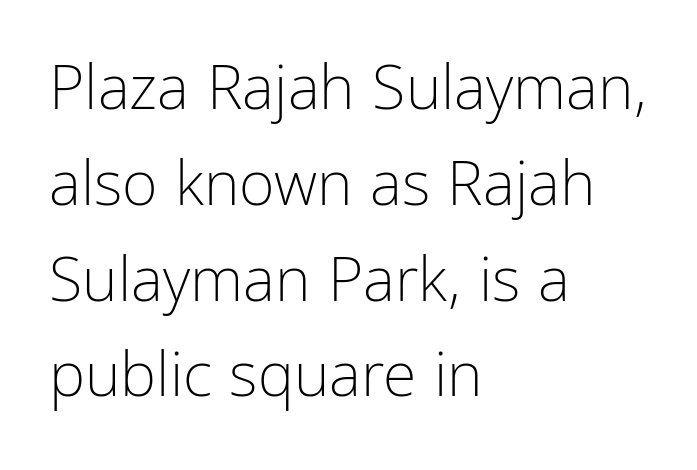
{"serif": "no", "italic": "no", "bold": "no", "weight": "light", "width": "condensed", "stroke_contrast": "low", "x_height": "medium", "monospaced": "no", "underline": "no", "align": "left", "line_spacing": "normal", "line_spacing_ratio": 1.57, "letter_spacing": "normal", "letter_spacing_em": 0.0, "glyph_px": 61}
